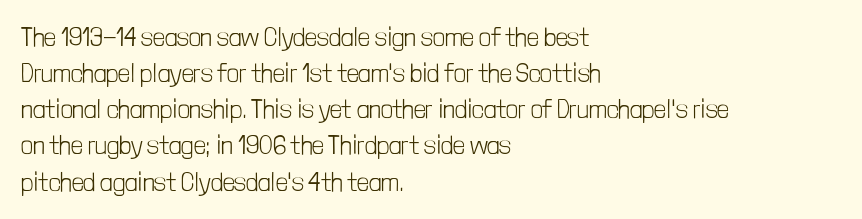
Q: Is the text bold? A: No.
Q: Is the text italic (slanted)? A: No, it is upright.
Q: Is the text underlined? A: No.
Q: How is the paragraph aligned? A: Left-aligned.
Q: Is the spacing between letters normal or unusually wide? A: Normal.
Q: Is the spacing between lines tight, normal or loose? A: Normal.
